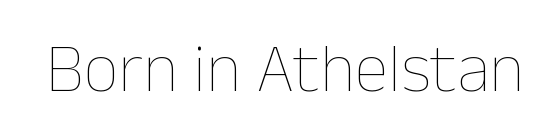
{"italic": "no", "bold": "no", "weight": "thin", "width": "normal", "stroke_contrast": "low", "x_height": "medium", "monospaced": "no", "underline": "no", "letter_spacing": "normal", "letter_spacing_em": 0.0, "glyph_px": 69}
